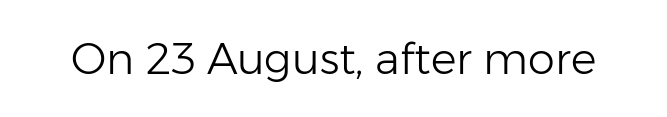
{"serif": "no", "italic": "no", "bold": "no", "weight": "light", "width": "normal", "stroke_contrast": "low", "x_height": "medium", "monospaced": "no", "underline": "no", "letter_spacing": "normal", "letter_spacing_em": 0.0, "glyph_px": 43}
